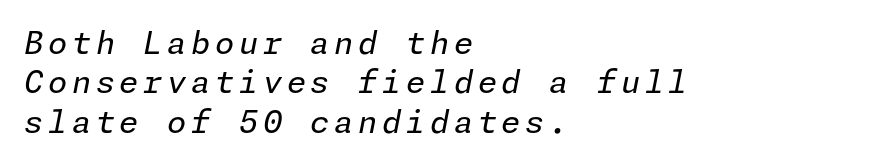
Think standard paragraph weight, or any step lighter than that. This rendering uses left alignment, leaving the right contour irregular. The string is rendered with underlining switched off. The passage shown leans; its letterforms are oblique. Vertically, the passage feels balanced, rows spaced as you'd expect.
